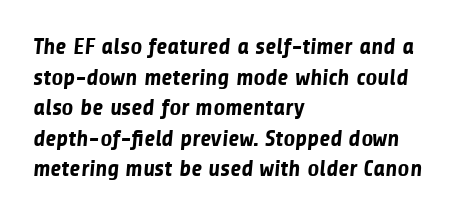
Q: Is the text bold? A: Yes.
Q: Is the text underlined? A: No.
Q: How is the paragraph aligned? A: Left-aligned.
Q: Is the spacing between letters normal or unusually wide? A: Normal.
Q: Is the spacing between lines tight, normal or loose? A: Normal.
